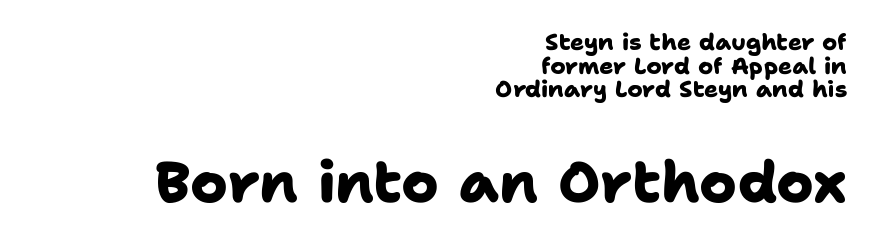
The image shows 57 px heavy sans-serif type; set right-aligned, tight line spacing (1.03x), normal letter spacing, not underlined; the second (bottom) block is 2.48x larger; low stroke contrast and a medium x-height.
